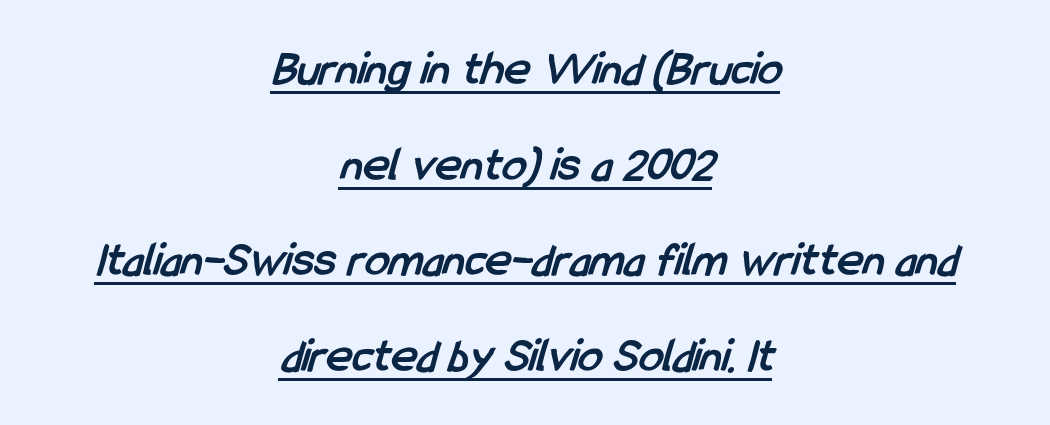
{"serif": "no", "bold": "yes", "weight": "semibold", "width": "condensed", "stroke_contrast": "low", "x_height": "medium", "monospaced": "no", "underline": "yes", "align": "center", "line_spacing": "loose", "line_spacing_ratio": 1.95, "letter_spacing": "normal", "letter_spacing_em": 0.0, "glyph_px": 49}
